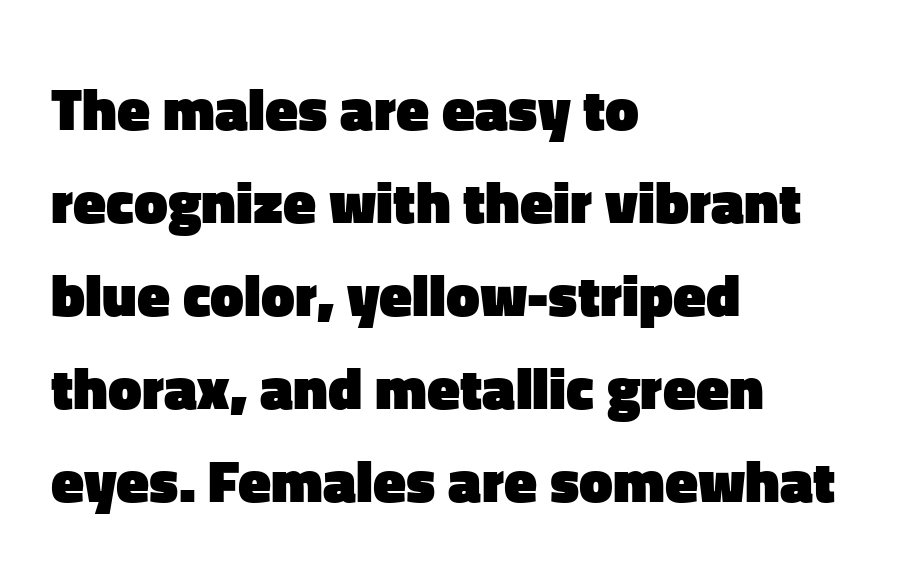
The image shows 60 px heavy sans-serif type, upright; set left-aligned, normal line spacing (1.55x), normal letter spacing, not underlined; low stroke contrast and a medium x-height.
